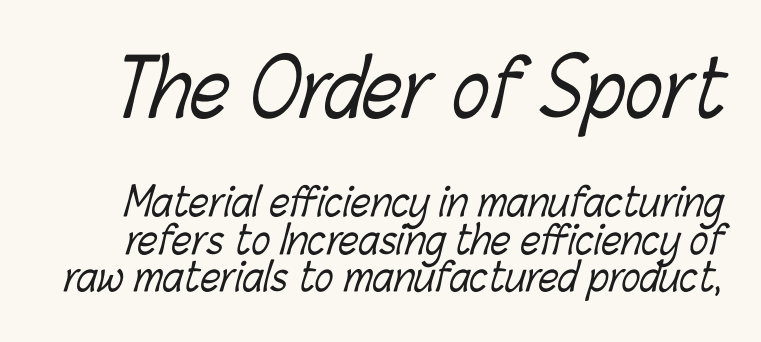
{"bold": "no", "weight": "light", "width": "condensed", "stroke_contrast": "low", "x_height": "medium", "monospaced": "no", "underline": "no", "line_spacing": "tight", "line_spacing_ratio": 0.96, "letter_spacing": "normal", "letter_spacing_em": 0.0, "larger_block": "first", "size_ratio": 2.0, "glyph_px": 78}
